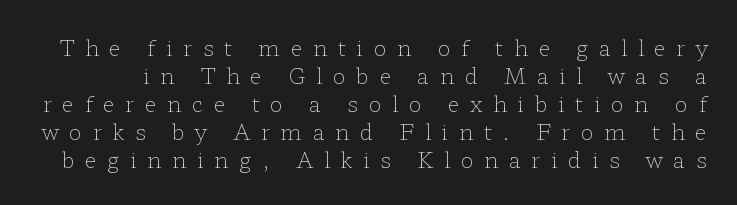
The image shows 22 px text type, upright; set normal line spacing (1.27x), unusually wide letter spacing (+0.47 em), not underlined.
